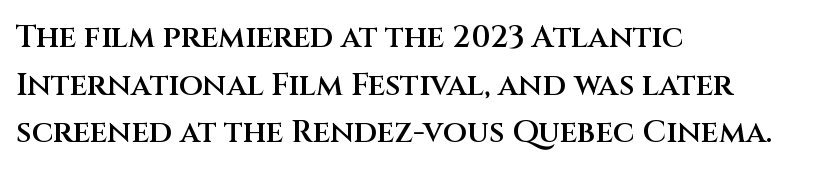
When letters stand straight like this, we call the style roman or upright. The lines are quadded left. Underline: absent. The glyphs have the mass of a demibold cut, below bold. Is this a fixed-width face? No — the glyphs have proportional, varying widths. If you measured baseline to baseline, you'd find a middling distance.
